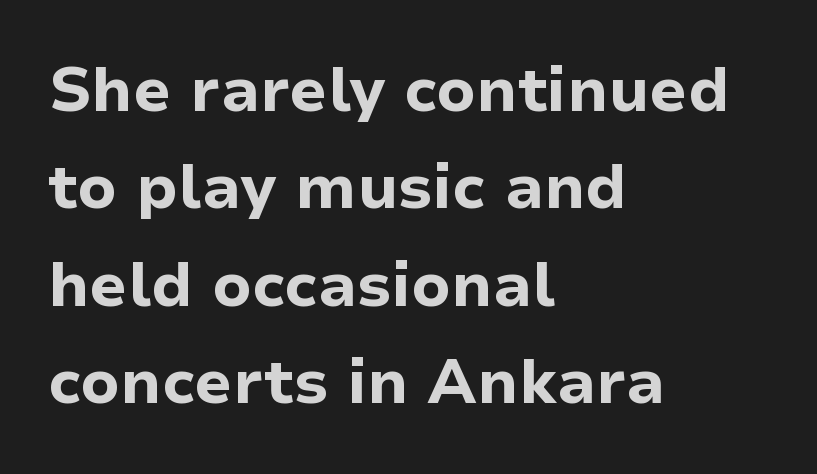
{"serif": "no", "italic": "no", "bold": "yes", "weight": "bold", "width": "normal", "stroke_contrast": "low", "x_height": "medium", "monospaced": "no", "underline": "no", "align": "left", "line_spacing": "normal", "line_spacing_ratio": 1.57, "letter_spacing": "normal", "letter_spacing_em": 0.0, "glyph_px": 62}
